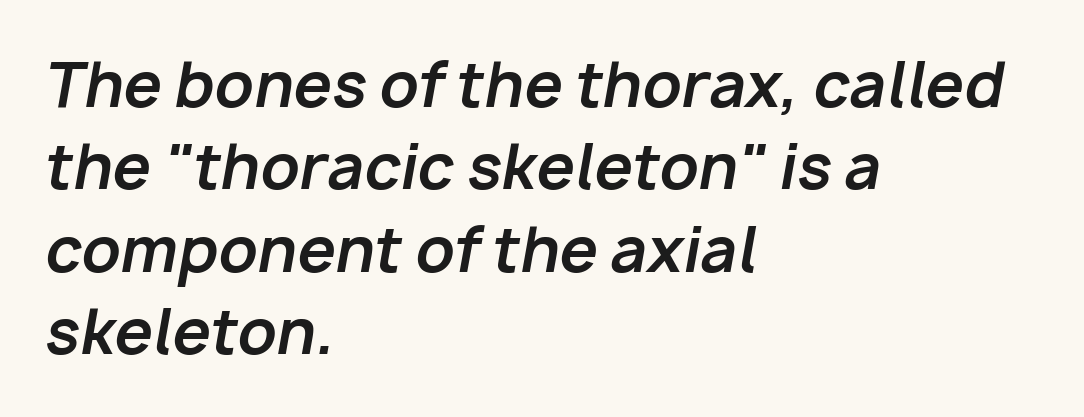
The image shows 61 px bold type, italic (leaning right); set left-aligned, normal line spacing (1.35x), normal letter spacing, not underlined; low stroke contrast and a medium x-height.
